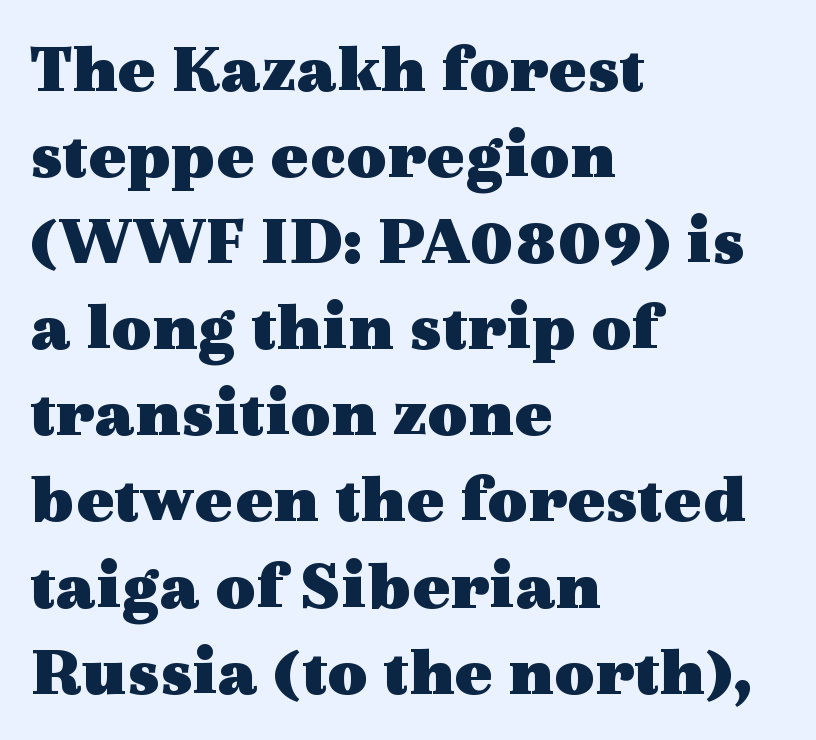
Q: Is the text bold? A: Yes.
Q: Is the text italic (slanted)? A: No, it is upright.
Q: Is the typeface a serif or a sans-serif typeface? A: Serif.
Q: Is the text underlined? A: No.
Q: How is the paragraph aligned? A: Left-aligned.
Q: Is the spacing between letters normal or unusually wide? A: Normal.
Q: Width (condensed, normal, or wide)? A: Wide.
Q: x-height? A: Medium.
Q: Monospaced? A: No.
